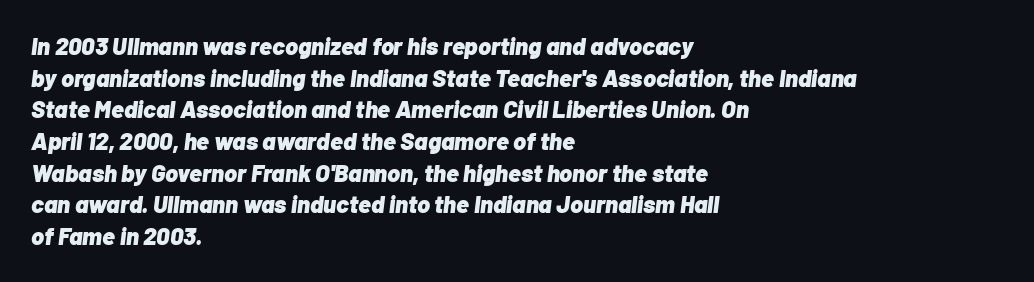
The image shows 24 px bold type, italic (leaning right); set left-aligned, normal line spacing (1.32x), normal letter spacing, not underlined.
